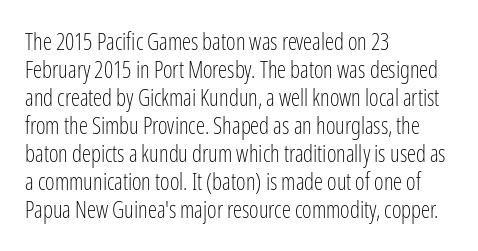
Q: Is the text bold? A: No.
Q: Is the text italic (slanted)? A: No, it is upright.
Q: Is the text underlined? A: No.
Q: How is the paragraph aligned? A: Left-aligned.
Q: Is the spacing between letters normal or unusually wide? A: Normal.
